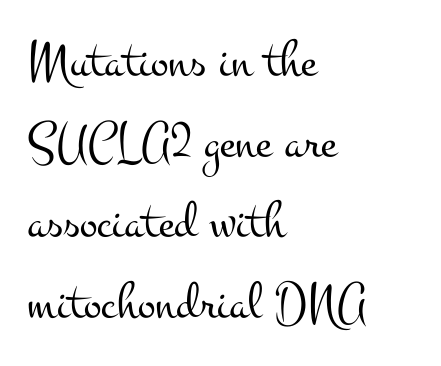
The image shows 53 px light, wide serif type; set left-aligned, normal line spacing (1.52x), normal letter spacing, not underlined; medium stroke contrast and a small x-height.
